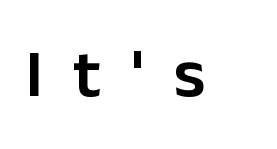
{"serif": "no", "italic": "no", "bold": "semi", "weight": "semibold", "width": "normal", "stroke_contrast": "low", "x_height": "medium", "monospaced": "no", "underline": "no", "letter_spacing": "wide", "letter_spacing_em": 0.44, "glyph_px": 68}
